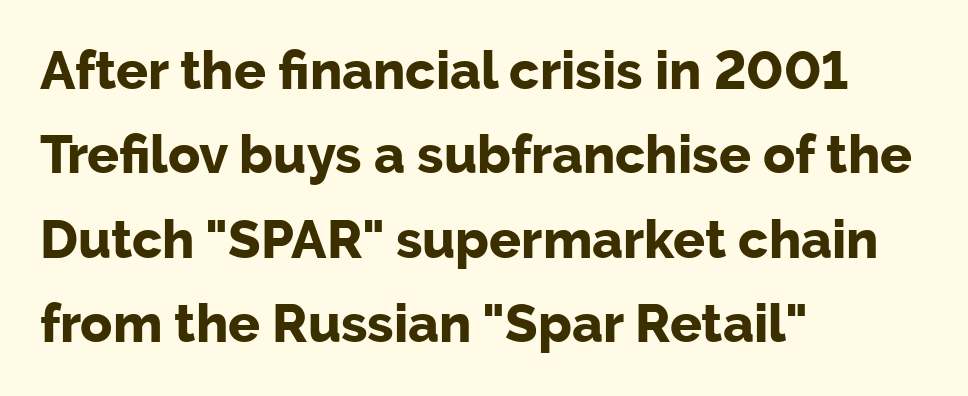
{"serif": "no", "italic": "no", "bold": "yes", "weight": "bold", "width": "normal", "stroke_contrast": "low", "x_height": "medium", "monospaced": "no", "underline": "no", "align": "left", "line_spacing": "normal", "line_spacing_ratio": 1.59, "letter_spacing": "normal", "letter_spacing_em": 0.0, "glyph_px": 53}
